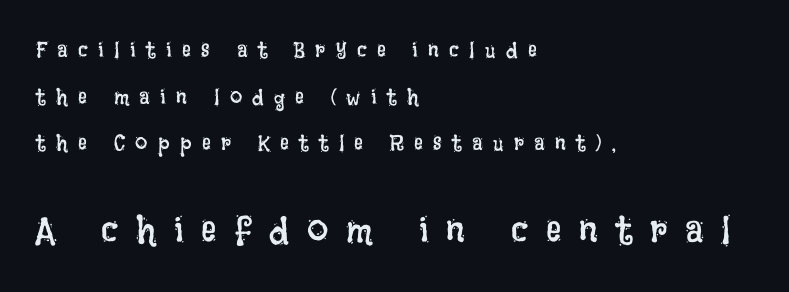
The image shows 38 px regular-weight, condensed type, upright; set left-aligned, loose line spacing (2.12x), unusually wide letter spacing (+0.47 em), not underlined; the second (bottom) block is 1.73x larger; low stroke contrast and a large x-height.
